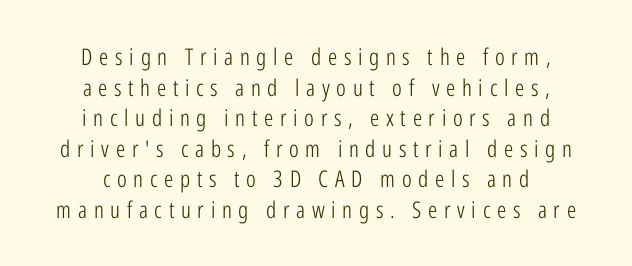
Q: Is the text bold? A: No.
Q: Is the text italic (slanted)? A: No, it is upright.
Q: Is the text underlined? A: No.
Q: How is the paragraph aligned? A: Centered.
Q: Is the spacing between letters normal or unusually wide? A: Unusually wide.
Q: Is the spacing between lines tight, normal or loose? A: Normal.
